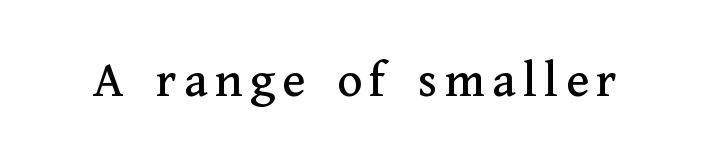
{"serif": "yes", "italic": "no", "width": "normal", "stroke_contrast": "medium", "x_height": "medium", "monospaced": "no", "underline": "no", "glyph_px": 52}
